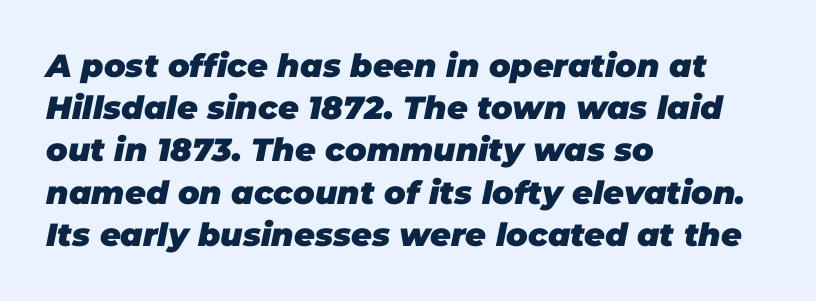
The image shows 32 px heavy type, italic (leaning right); set left-aligned, normal line spacing (1.32x), normal letter spacing, not underlined; low stroke contrast and a large x-height.
